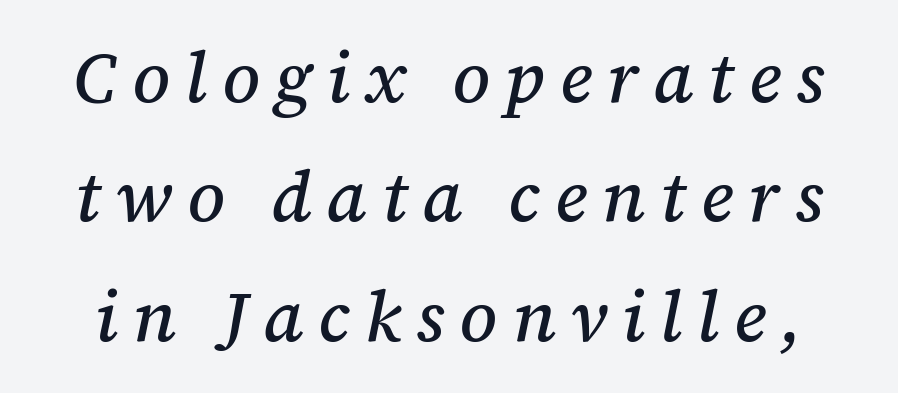
Q: Is the text italic (slanted)? A: Yes, it leans right by about 12 degrees.
Q: Is the typeface a serif or a sans-serif typeface? A: Serif.
Q: Is the text underlined? A: No.
Q: Is the spacing between letters normal or unusually wide? A: Unusually wide.
Q: Is the spacing between lines tight, normal or loose? A: Normal.
Q: Width (condensed, normal, or wide)? A: Normal.
Q: Stroke contrast? A: Medium.
Q: x-height? A: Medium.
Q: Monospaced? A: No.
